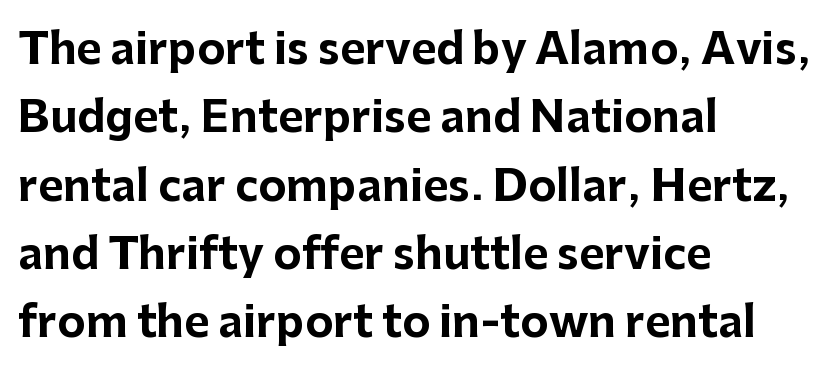
The image shows 43 px bold sans-serif type, upright; set left-aligned, normal line spacing (1.59x), normal letter spacing, not underlined; low stroke contrast and a medium x-height.
